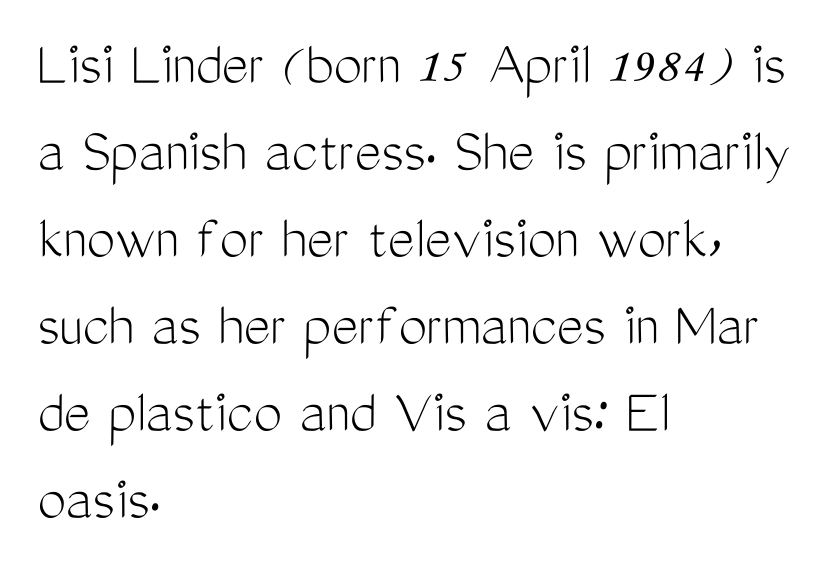
The image shows 64 px light, condensed sans-serif type, upright; set left-aligned, normal line spacing (1.36x), normal letter spacing, not underlined; medium stroke contrast and a medium x-height.
